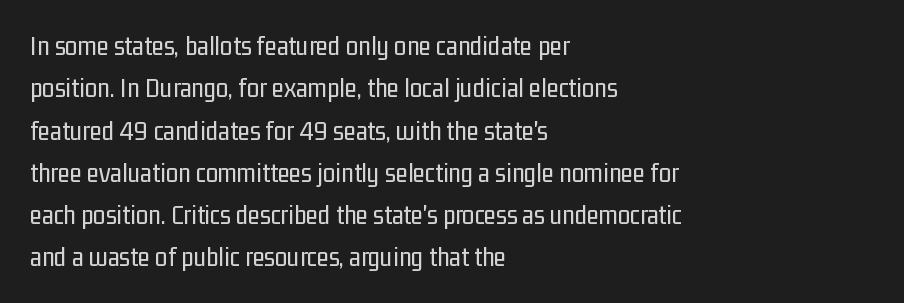
{"serif": "no", "italic": "no", "bold": "no", "weight": "regular", "width": "condensed", "stroke_contrast": "low", "x_height": "medium", "monospaced": "no", "underline": "no", "align": "left", "line_spacing": "normal", "line_spacing_ratio": 1.51, "letter_spacing": "normal", "letter_spacing_em": 0.0, "glyph_px": 28}
